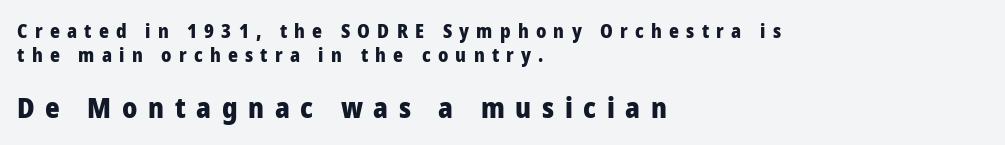
The image shows 28 px heavy sans-serif type, upright; set left-aligned, normal line spacing (1.28x), unusually wide letter spacing (+0.38 em), not underlined; the second (bottom) block is 1.47x larger; low stroke contrast and a medium x-height.
